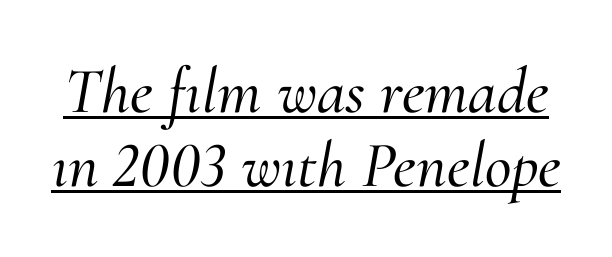
The image shows 65 px serif type, italic (leaning right); set tight line spacing (1.14x), normal letter spacing, underlined; medium stroke contrast and a small x-height.
